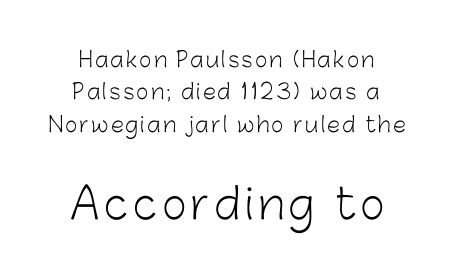
{"serif": "no", "italic": "no", "bold": "no", "weight": "light", "width": "normal", "stroke_contrast": "low", "x_height": "medium", "monospaced": "no", "underline": "no", "align": "center", "line_spacing": "normal", "line_spacing_ratio": 1.54, "larger_block": "second", "size_ratio": 2.0, "glyph_px": 42}
